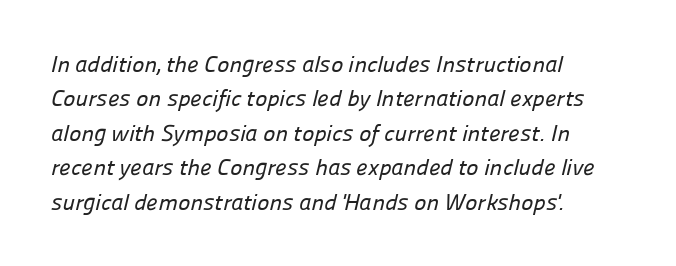
The image shows 23 px text type; set left-aligned, normal line spacing (1.5x), normal letter spacing, not underlined.
